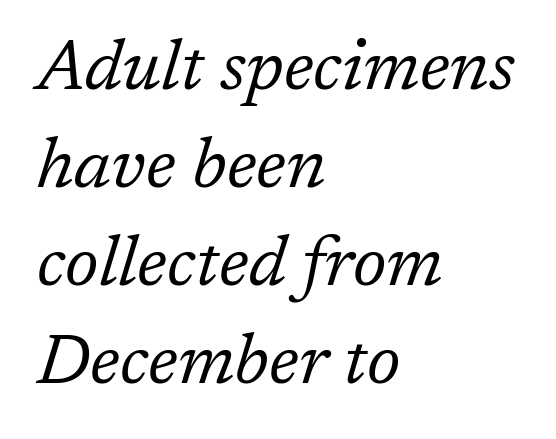
{"serif": "yes", "italic": "yes", "lean": "right", "slant_degrees": 17, "bold": "no", "weight": "regular", "width": "normal", "stroke_contrast": "low", "x_height": "medium", "monospaced": "no", "underline": "no", "align": "left", "line_spacing": "normal", "line_spacing_ratio": 1.4, "letter_spacing": "normal", "letter_spacing_em": 0.0, "glyph_px": 70}
